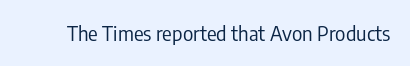
The image shows 20 px text type, upright; set normal letter spacing, not underlined.
